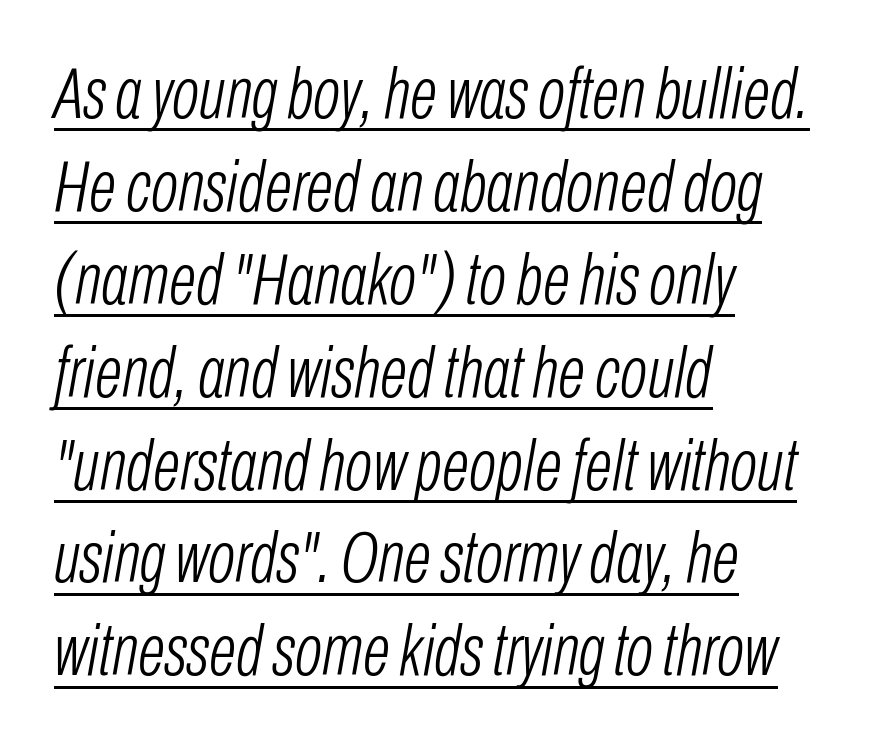
The image shows 72 px light, condensed type, italic (leaning right); set left-aligned, normal line spacing (1.29x), normal letter spacing, underlined; low stroke contrast and a medium x-height.
